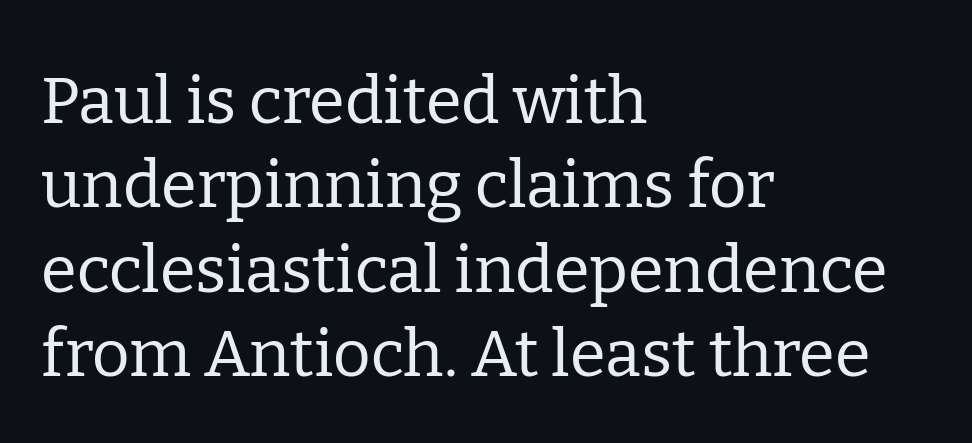
{"serif": "yes", "italic": "no", "bold": "no", "weight": "regular", "width": "normal", "stroke_contrast": "low", "x_height": "medium", "monospaced": "no", "underline": "no", "align": "left", "line_spacing": "normal", "line_spacing_ratio": 1.3, "letter_spacing": "normal", "letter_spacing_em": 0.0, "glyph_px": 65}
